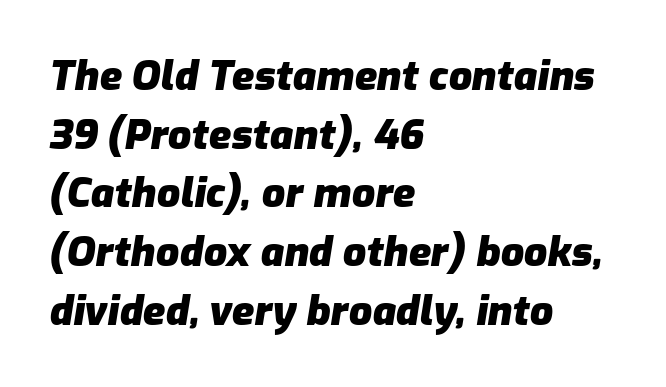
{"italic": "yes", "lean": "right", "slant_degrees": 9, "bold": "yes", "weight": "heavy", "width": "normal", "stroke_contrast": "low", "x_height": "medium", "monospaced": "no", "underline": "no", "align": "left", "line_spacing": "normal", "line_spacing_ratio": 1.43, "letter_spacing": "normal", "letter_spacing_em": 0.0, "glyph_px": 41}
